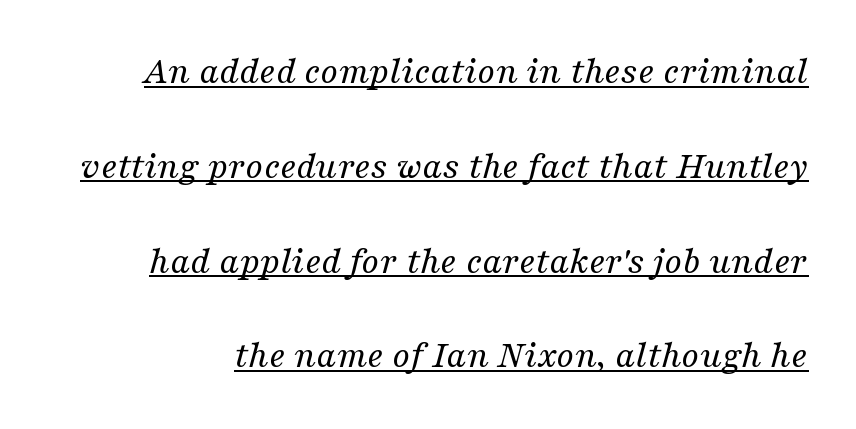
Q: Is the text bold? A: No.
Q: Is the text italic (slanted)? A: Yes, it leans right by about 16 degrees.
Q: Is the typeface a serif or a sans-serif typeface? A: Serif.
Q: Is the text underlined? A: Yes.
Q: Is the spacing between letters normal or unusually wide? A: Normal.
Q: Is the spacing between lines tight, normal or loose? A: Loose.
Q: Width (condensed, normal, or wide)? A: Normal.
Q: Stroke contrast? A: Medium.
Q: x-height? A: Medium.
Q: Monospaced? A: No.
